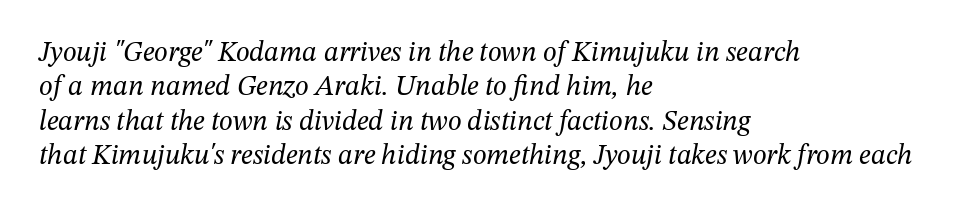
{"serif": "yes", "italic": "yes", "lean": "right", "slant_degrees": 12, "bold": "no", "weight": "regular", "width": "normal", "stroke_contrast": "medium", "x_height": "medium", "monospaced": "no", "underline": "no", "align": "left", "line_spacing_ratio": 1.23, "letter_spacing": "normal", "letter_spacing_em": 0.0, "glyph_px": 28}
